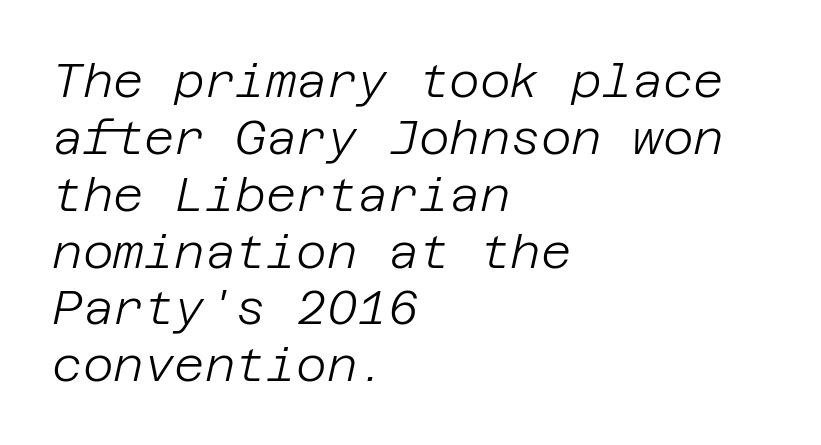
The image shows 47 px light type, italic (leaning right); set left-aligned, line spacing 1.21x, normal letter spacing, not underlined; low stroke contrast and a large x-height.
